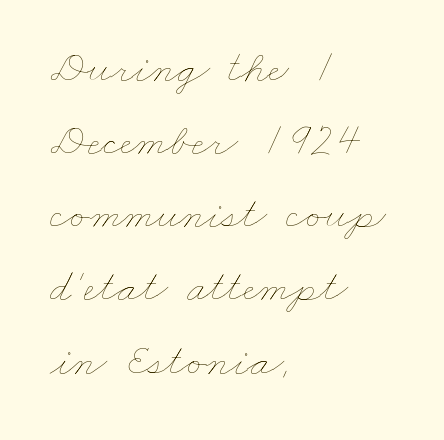
Q: Is the text bold? A: No.
Q: Is the text underlined? A: No.
Q: How is the paragraph aligned? A: Left-aligned.
Q: Is the spacing between letters normal or unusually wide? A: Normal.
Q: Is the spacing between lines tight, normal or loose? A: Normal.
Q: Width (condensed, normal, or wide)? A: Wide.
Q: Stroke contrast? A: Low.
Q: x-height? A: Small.
Q: Monospaced? A: No.
